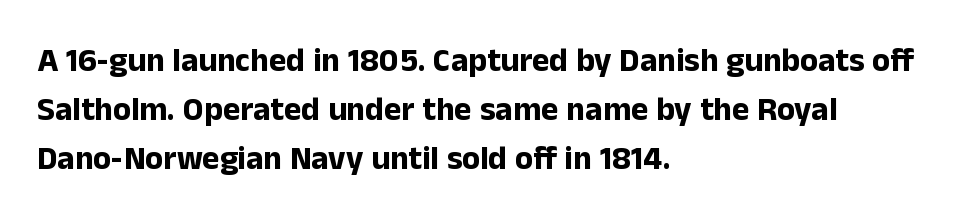
Q: Is the text bold? A: Yes.
Q: Is the text italic (slanted)? A: No, it is upright.
Q: Is the typeface a serif or a sans-serif typeface? A: Sans-serif.
Q: Is the text underlined? A: No.
Q: How is the paragraph aligned? A: Left-aligned.
Q: Is the spacing between letters normal or unusually wide? A: Normal.
Q: Is the spacing between lines tight, normal or loose? A: Normal.
Q: Width (condensed, normal, or wide)? A: Normal.
Q: Stroke contrast? A: Low.
Q: x-height? A: Medium.
Q: Monospaced? A: No.
